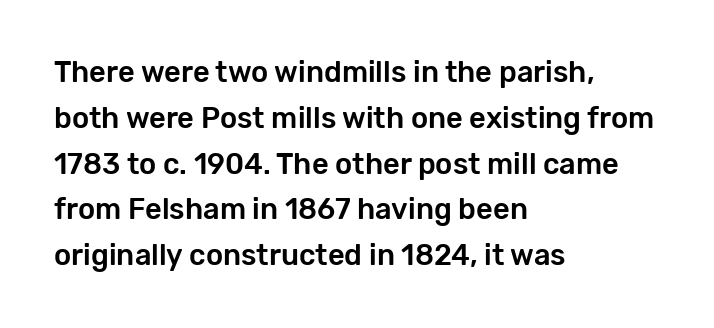
The image shows 29 px sans-serif type, upright; set left-aligned, normal line spacing (1.58x), normal letter spacing, not underlined; low stroke contrast and a medium x-height.
